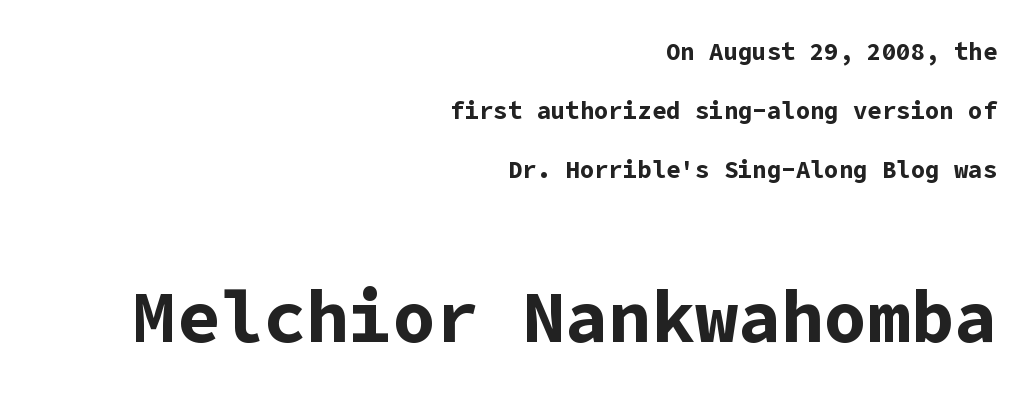
The image shows 72 px bold sans-serif type, upright; set right-aligned, loose line spacing (2.46x), normal letter spacing, not underlined; the second (bottom) block is 3.0x larger; low stroke contrast and a medium x-height.
